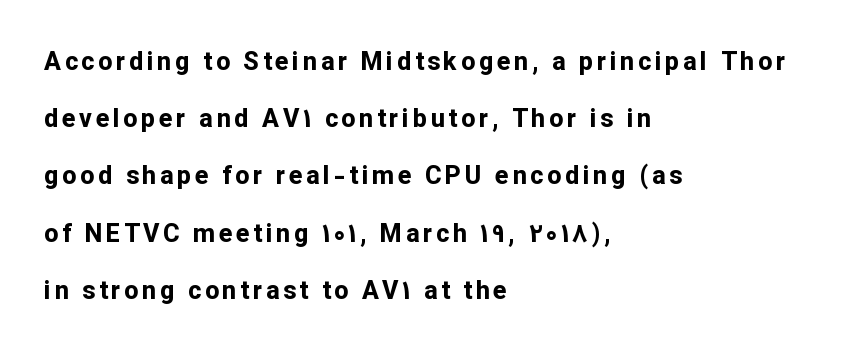
Q: Is the text bold? A: Yes.
Q: Is the text italic (slanted)? A: No, it is upright.
Q: Is the text underlined? A: No.
Q: How is the paragraph aligned? A: Left-aligned.
Q: Is the spacing between lines tight, normal or loose? A: Loose.
